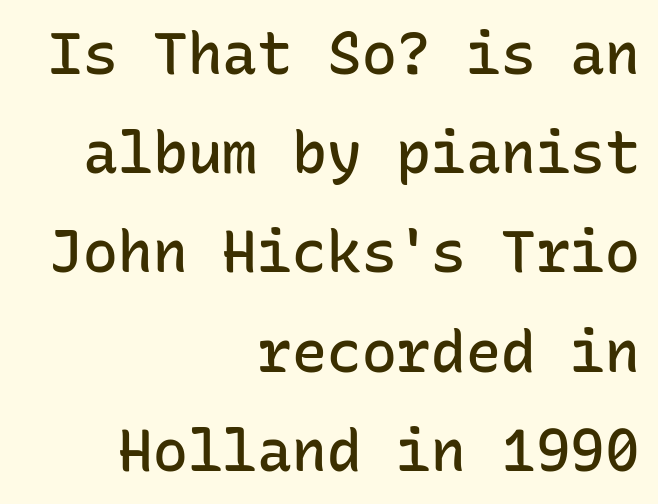
{"serif": "no", "italic": "no", "bold": "semi", "weight": "semibold", "width": "normal", "stroke_contrast": "low", "x_height": "medium", "monospaced": "yes", "underline": "no", "align": "right", "line_spacing_ratio": 1.71, "letter_spacing": "normal", "letter_spacing_em": 0.0, "glyph_px": 58}
